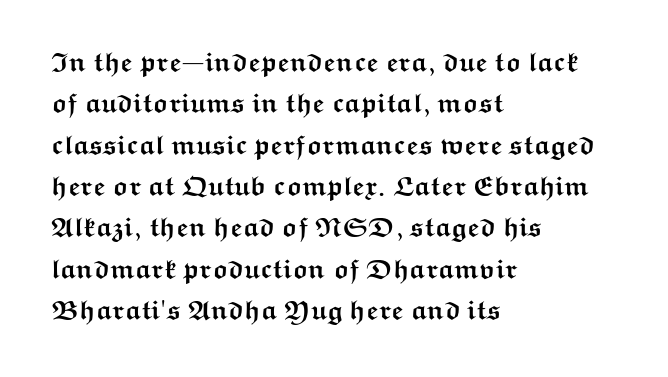
{"italic": "no", "bold": "yes", "underline": "no", "align": "left", "line_spacing": "normal", "line_spacing_ratio": 1.53, "letter_spacing": "normal", "letter_spacing_em": 0.0, "glyph_px": 27}
